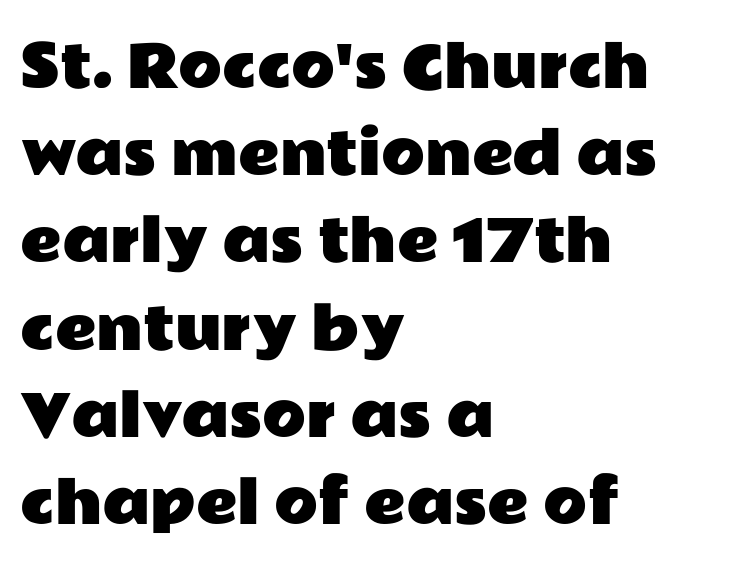
Just letters on the line, the space beneath them empty. The typesetter chose a ragged-right arrangement here. The tracking reads as untouched default to a designer's eye. The font family rendered here belongs to the sans-serif group. Leading: standard.
